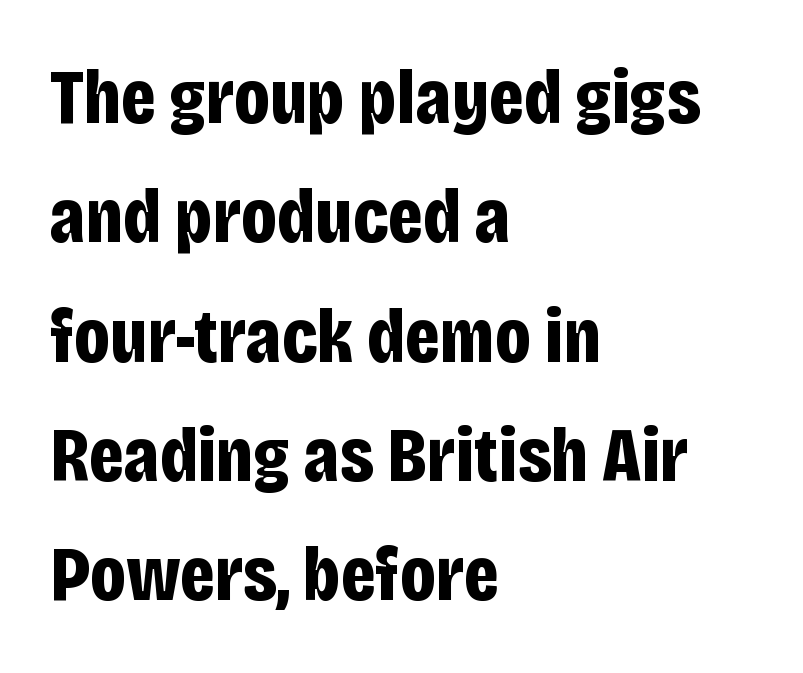
Q: Is the text bold? A: Yes.
Q: Is the text italic (slanted)? A: No, it is upright.
Q: Is the typeface a serif or a sans-serif typeface? A: Sans-serif.
Q: Is the text underlined? A: No.
Q: How is the paragraph aligned? A: Left-aligned.
Q: Is the spacing between letters normal or unusually wide? A: Normal.
Q: Is the spacing between lines tight, normal or loose? A: Normal.
Q: Width (condensed, normal, or wide)? A: Condensed.
Q: Stroke contrast? A: Low.
Q: x-height? A: Large.
Q: Monospaced? A: No.
